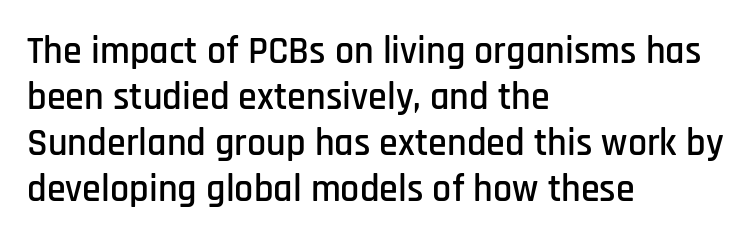
Quick note: underline off. Serif or sans? Sans — the stroke terminals are bare. Visually the block forms a straight wall on the left and a jagged coastline on the right. The letters stand straight up with perfectly vertical stems. A typesetter would call this proportional, since set widths differ per character.
